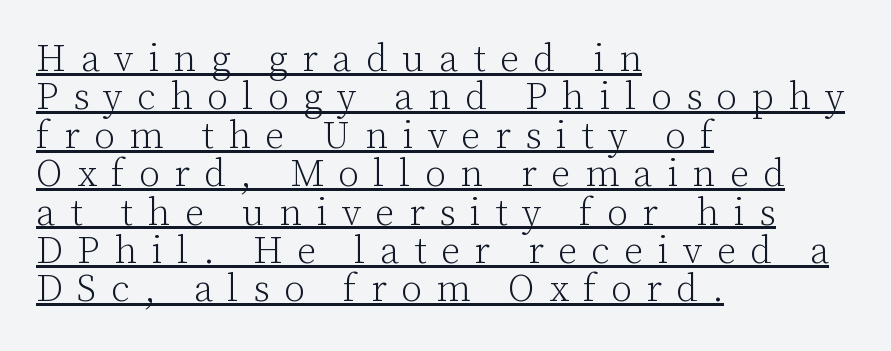
{"serif": "yes", "italic": "no", "bold": "no", "weight": "light", "width": "normal", "stroke_contrast": "low", "x_height": "medium", "monospaced": "no", "underline": "yes", "align": "left", "line_spacing": "tight", "line_spacing_ratio": 1.01, "letter_spacing": "wide", "letter_spacing_em": 0.38, "glyph_px": 38}
